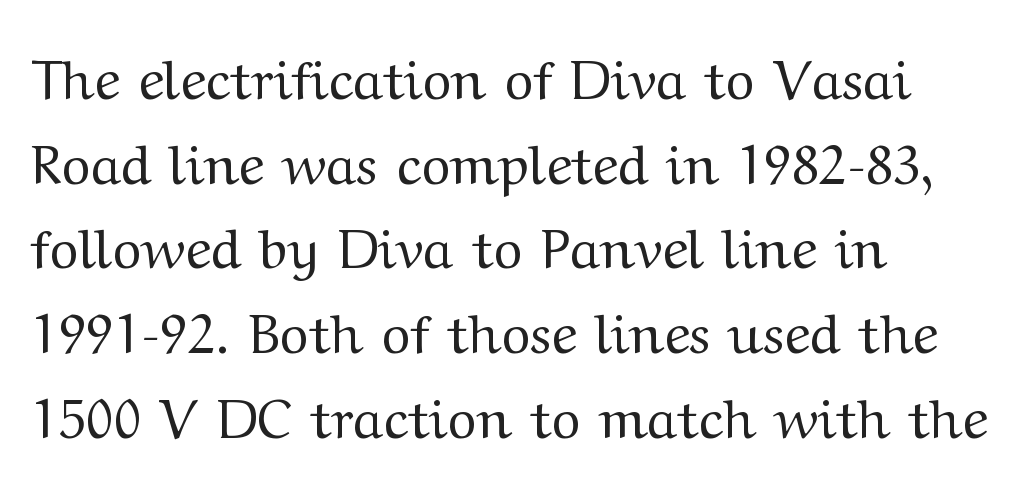
{"serif": "yes", "italic": "no", "bold": "no", "weight": "regular", "width": "wide", "stroke_contrast": "medium", "x_height": "medium", "monospaced": "no", "underline": "no", "align": "left", "line_spacing": "normal", "line_spacing_ratio": 1.54, "letter_spacing": "normal", "letter_spacing_em": 0.0, "glyph_px": 55}
